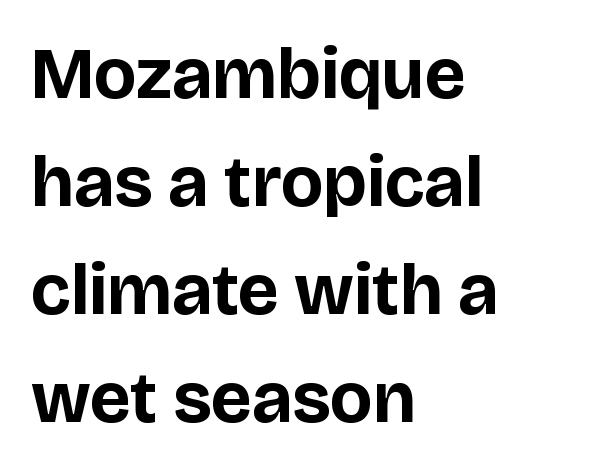
{"serif": "no", "italic": "no", "bold": "yes", "weight": "bold", "width": "normal", "stroke_contrast": "low", "x_height": "large", "monospaced": "no", "underline": "no", "align": "left", "line_spacing": "normal", "line_spacing_ratio": 1.5, "letter_spacing": "normal", "letter_spacing_em": 0.0, "glyph_px": 72}
